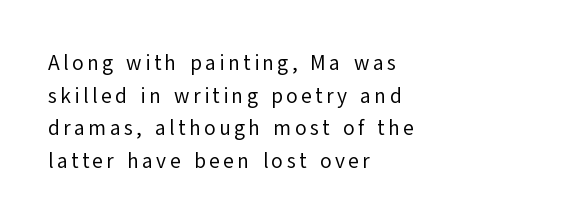
The image shows 21 px text type, upright; set left-aligned, normal line spacing (1.55x), not underlined.
